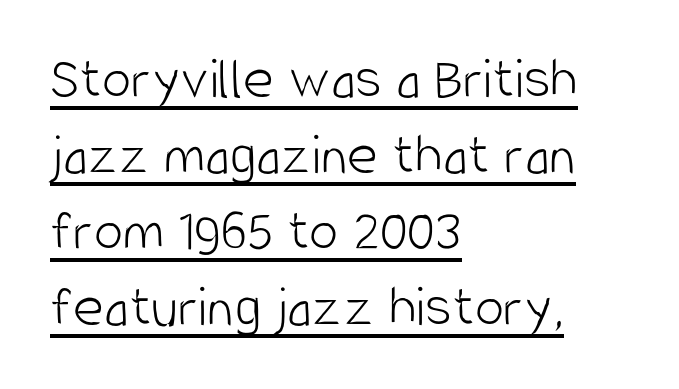
Q: Is the text bold? A: No.
Q: Is the text italic (slanted)? A: No, it is upright.
Q: Is the typeface a serif or a sans-serif typeface? A: Sans-serif.
Q: Is the text underlined? A: Yes.
Q: How is the paragraph aligned? A: Left-aligned.
Q: Is the spacing between letters normal or unusually wide? A: Normal.
Q: Is the spacing between lines tight, normal or loose? A: Normal.
Q: Width (condensed, normal, or wide)? A: Condensed.
Q: Stroke contrast? A: Low.
Q: x-height? A: Large.
Q: Monospaced? A: No.
